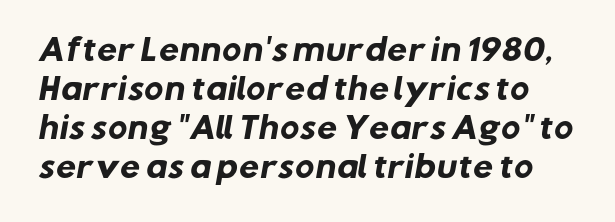
The sample has been set heavy, in full bold. Compared with typical body copy, the letter spacing here is the same. Think of a printed novel: that variable character pitch is what you see here. Letters rest on an invisible, unmarked baseline. I'd call this a sans setting — the letters go barefoot. The rows are spaced the way most documents space them.
